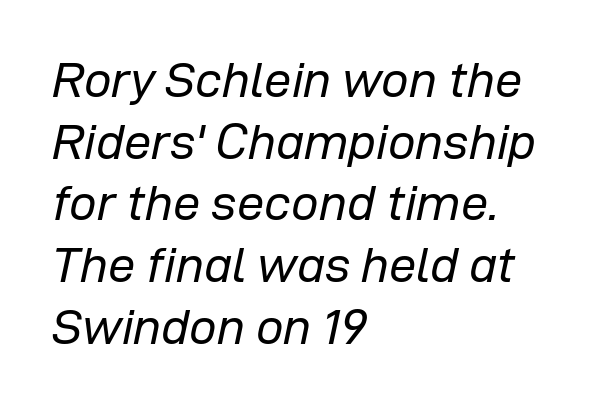
Q: Is the text bold? A: No.
Q: Is the text italic (slanted)? A: Yes, it leans right by about 12 degrees.
Q: Is the text underlined? A: No.
Q: How is the paragraph aligned? A: Left-aligned.
Q: Is the spacing between letters normal or unusually wide? A: Normal.
Q: Is the spacing between lines tight, normal or loose? A: Normal.
Q: Width (condensed, normal, or wide)? A: Normal.
Q: Stroke contrast? A: Low.
Q: x-height? A: Medium.
Q: Monospaced? A: No.
